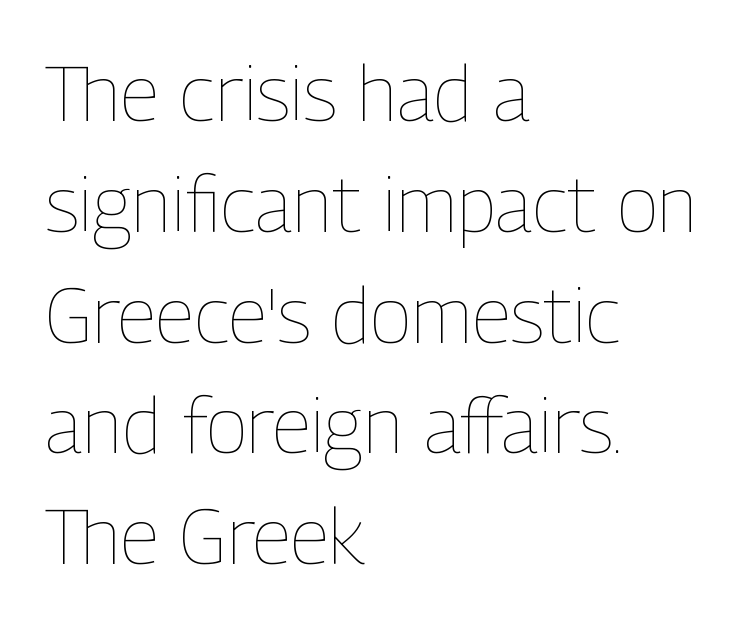
Q: Is the text bold? A: No.
Q: Is the text italic (slanted)? A: No, it is upright.
Q: Is the text underlined? A: No.
Q: How is the paragraph aligned? A: Left-aligned.
Q: Is the spacing between letters normal or unusually wide? A: Normal.
Q: Is the spacing between lines tight, normal or loose? A: Normal.
Q: Width (condensed, normal, or wide)? A: Condensed.
Q: Stroke contrast? A: Low.
Q: x-height? A: Medium.
Q: Monospaced? A: No.
